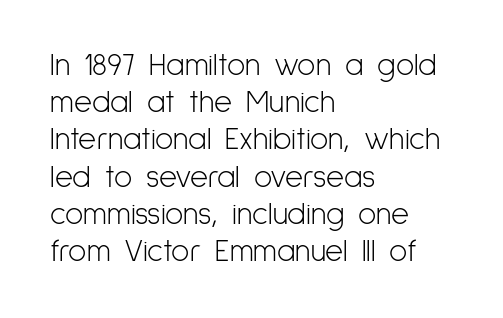
{"serif": "no", "italic": "no", "bold": "no", "weight": "light", "width": "condensed", "stroke_contrast": "low", "x_height": "medium", "monospaced": "no", "underline": "no", "align": "left", "line_spacing_ratio": 1.2, "letter_spacing": "normal", "letter_spacing_em": 0.0, "glyph_px": 31}
